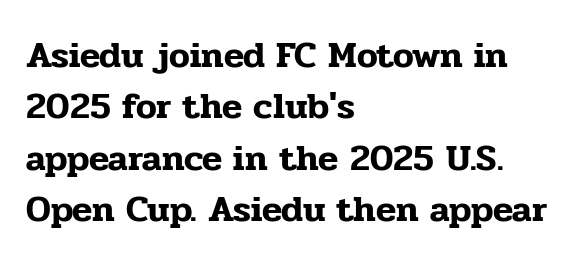
Q: Is the text italic (slanted)? A: No, it is upright.
Q: Is the typeface a serif or a sans-serif typeface? A: Serif.
Q: Is the text underlined? A: No.
Q: How is the paragraph aligned? A: Left-aligned.
Q: Is the spacing between letters normal or unusually wide? A: Normal.
Q: Is the spacing between lines tight, normal or loose? A: Normal.
Q: Width (condensed, normal, or wide)? A: Normal.
Q: Stroke contrast? A: Low.
Q: x-height? A: Medium.
Q: Monospaced? A: No.
